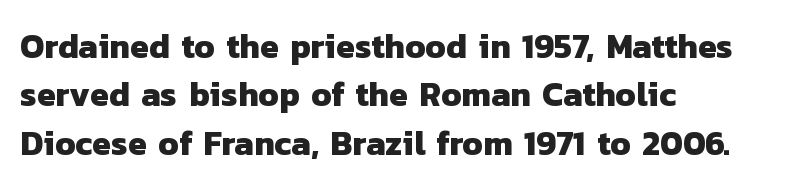
{"serif": "no", "bold": "yes", "weight": "heavy", "width": "normal", "stroke_contrast": "low", "x_height": "medium", "monospaced": "no", "underline": "no", "align": "left", "line_spacing": "normal", "line_spacing_ratio": 1.42, "letter_spacing": "normal", "letter_spacing_em": 0.0, "glyph_px": 34}
